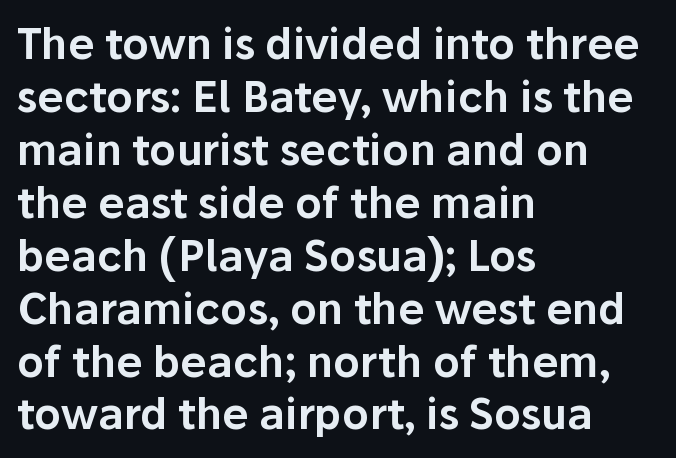
{"serif": "no", "italic": "no", "width": "normal", "stroke_contrast": "low", "x_height": "medium", "monospaced": "no", "underline": "no", "align": "left", "line_spacing": "normal", "line_spacing_ratio": 1.26, "letter_spacing": "normal", "letter_spacing_em": 0.0, "glyph_px": 42}
